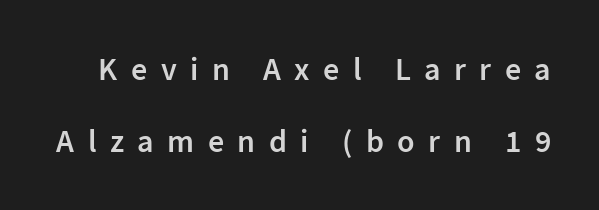
The image shows 32 px semibold sans-serif type, upright; set loose line spacing (2.26x), unusually wide letter spacing (+0.42 em), not underlined; low stroke contrast and a medium x-height.
